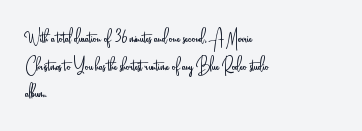
{"bold": "no", "underline": "no", "align": "left", "line_spacing": "normal", "line_spacing_ratio": 1.26, "letter_spacing": "normal", "letter_spacing_em": 0.0, "glyph_px": 22}
